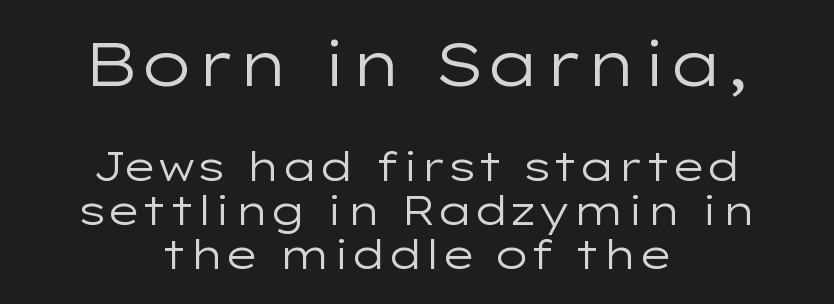
{"serif": "no", "italic": "no", "bold": "no", "weight": "regular", "width": "wide", "stroke_contrast": "low", "x_height": "medium", "monospaced": "no", "underline": "no", "align": "center", "line_spacing": "tight", "line_spacing_ratio": 1.07, "letter_spacing": "normal", "letter_spacing_em": 0.0, "larger_block": "first", "size_ratio": 1.51, "glyph_px": 62}
